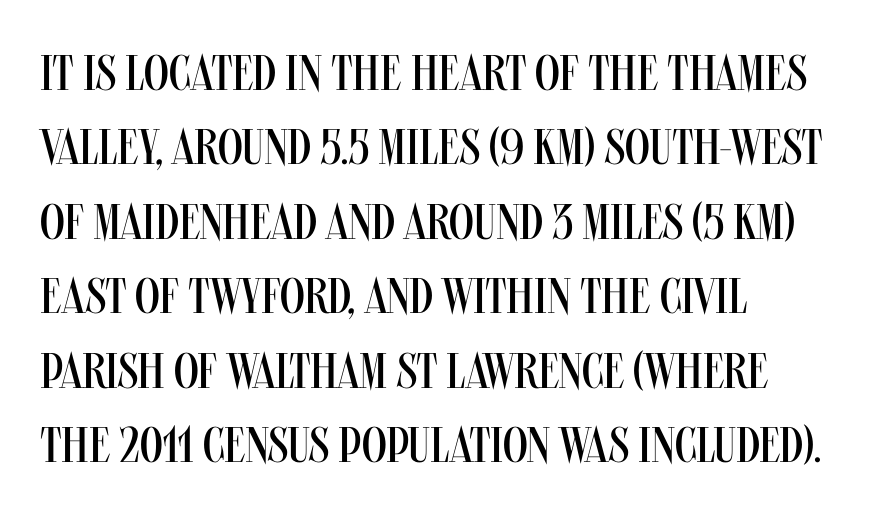
The image shows 50 px regular-weight, condensed sans-serif type, upright; set left-aligned, normal line spacing (1.49x), normal letter spacing, not underlined; medium stroke contrast and a large x-height.
